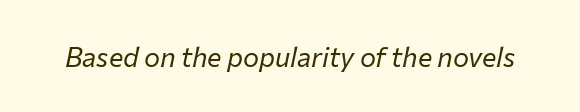
Anything drawn beneath the words? Only blank space. The text carries the slant typical of an italic or oblique font. On a weight scale, this lands at 450 or below. Observe the ordinary spacing: letters are neighbours, not strangers.
